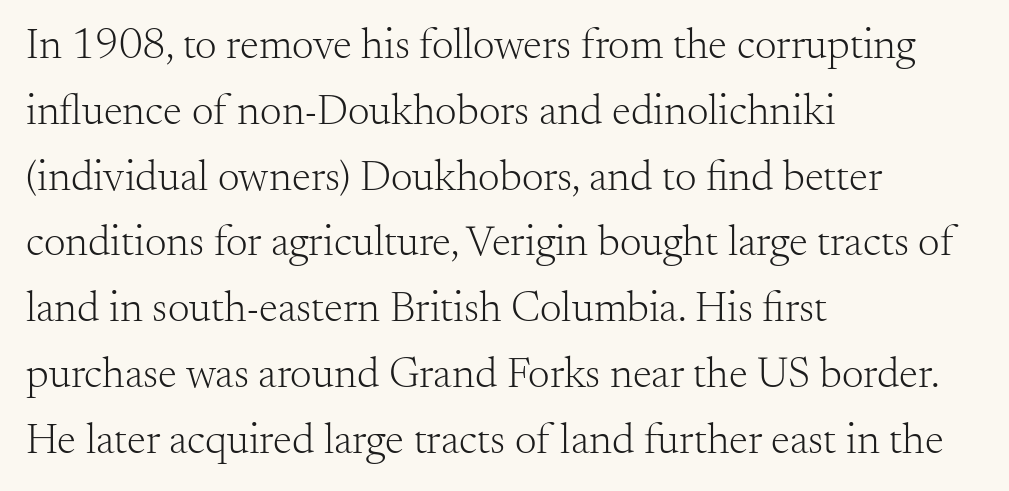
Nope, not italic — everything's standing straight. Vertical stems look standard width or narrower in stroke. Compared with a centered layout, this one pins lines to the left instead. Only glyphs here, with clear space below each row. Honestly, the letter spacing is just normal — you wouldn't notice it. This sample has the flowing, uneven cadence of proportional lettering.
